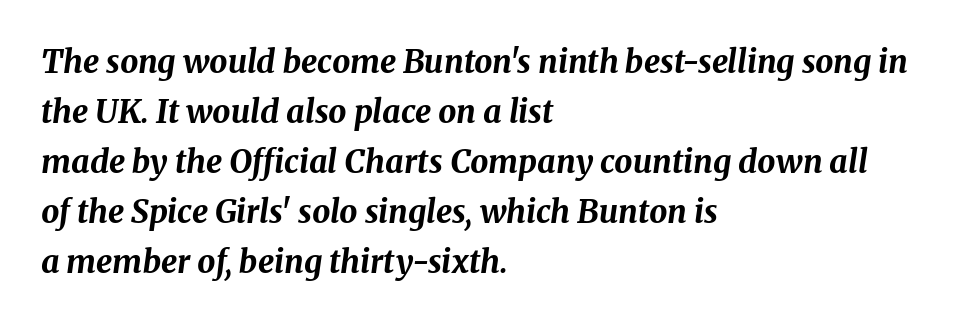
The image shows 32 px bold type, italic (leaning right); set left-aligned, normal line spacing (1.56x), normal letter spacing, not underlined; medium stroke contrast and a medium x-height.
